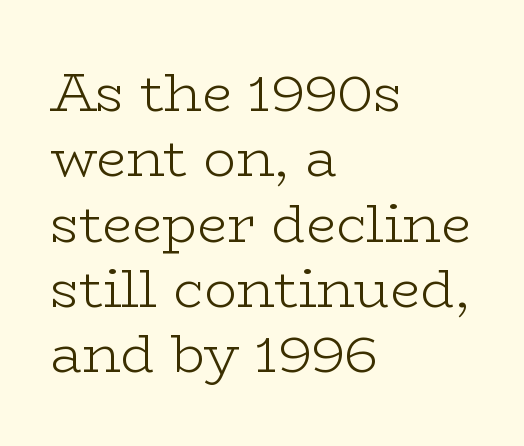
Q: Is the text bold? A: No.
Q: Is the text italic (slanted)? A: No, it is upright.
Q: Is the typeface a serif or a sans-serif typeface? A: Serif.
Q: Is the text underlined? A: No.
Q: How is the paragraph aligned? A: Left-aligned.
Q: Is the spacing between letters normal or unusually wide? A: Normal.
Q: Width (condensed, normal, or wide)? A: Wide.
Q: Stroke contrast? A: Low.
Q: x-height? A: Medium.
Q: Monospaced? A: No.
